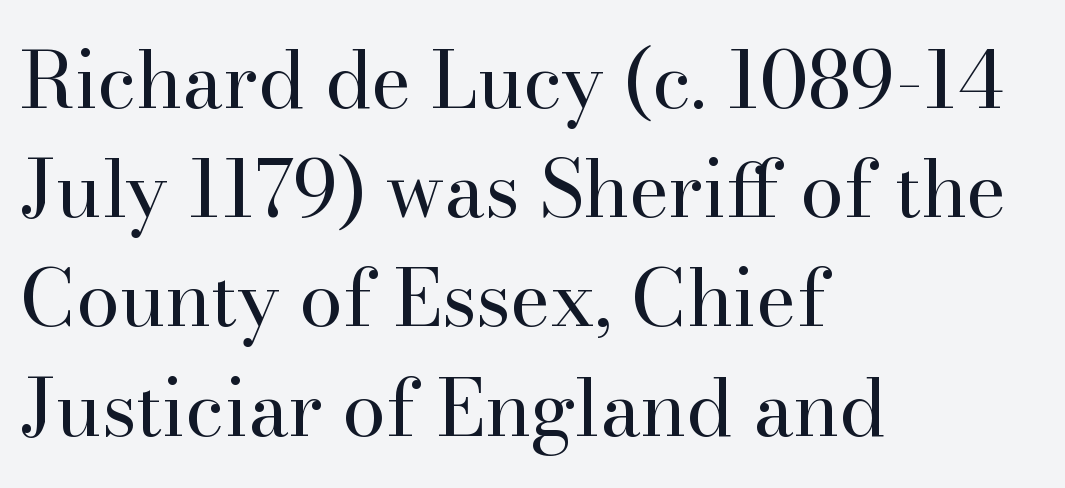
The image shows 78 px regular-weight serif type, upright; set left-aligned, normal line spacing (1.4x), normal letter spacing, not underlined; high stroke contrast and a small x-height.
